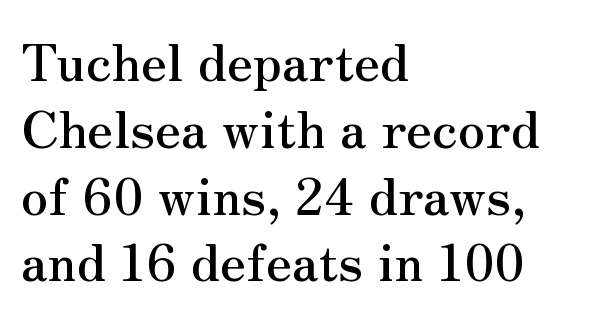
The image shows 51 px serif type, upright; set left-aligned, normal line spacing (1.31x), normal letter spacing, not underlined; medium stroke contrast and a small x-height.
